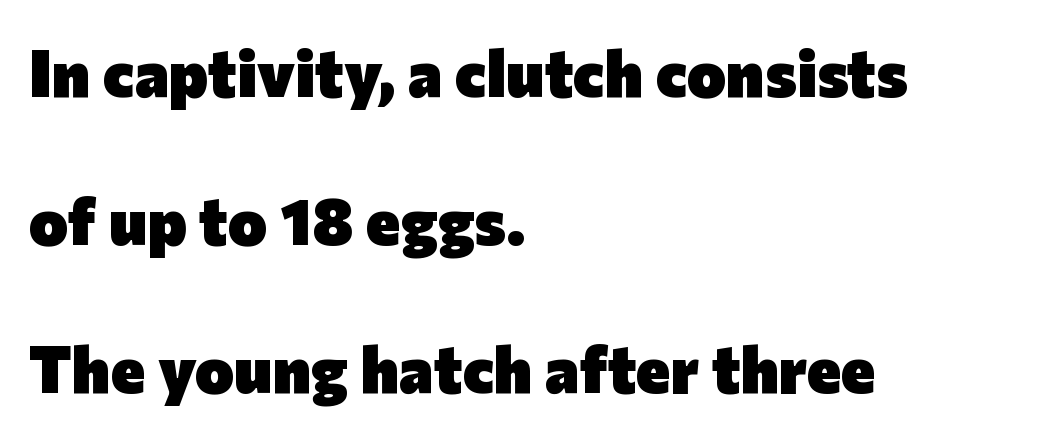
If you drew a line through each stem, it would be perfectly vertical. Descenders are the only things crossing below the line. Weight check: bold — yes, fully. The rendering uses a large line-height, opening up the rows.
